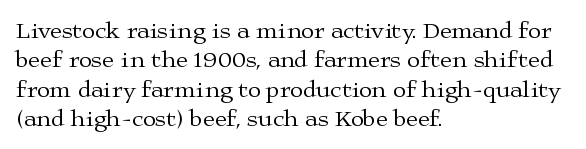
{"italic": "no", "bold": "no", "underline": "no", "align": "left", "line_spacing_ratio": 1.22, "letter_spacing": "normal", "letter_spacing_em": 0.0, "glyph_px": 24}
